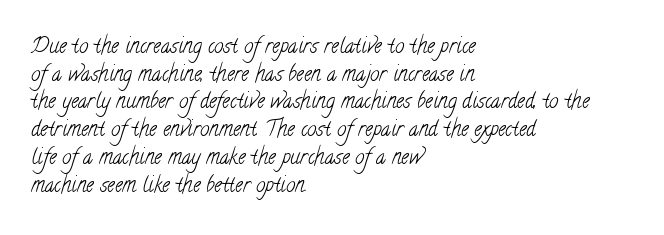
Q: Is the text bold? A: No.
Q: Is the text underlined? A: No.
Q: How is the paragraph aligned? A: Left-aligned.
Q: Is the spacing between letters normal or unusually wide? A: Normal.
Q: Is the spacing between lines tight, normal or loose? A: Normal.
